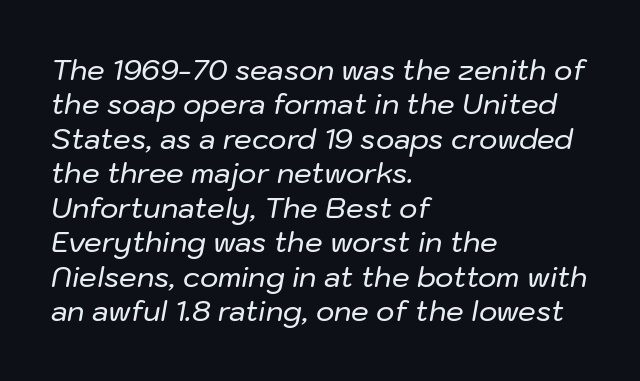
Glance below the letters and you will spot only blank space. The letters advance in unequal steps, a hallmark of proportional type. Short note: letters normally spaced. Style check: oblique. This sample is left-justified, so line endings fall wherever the words run out.
